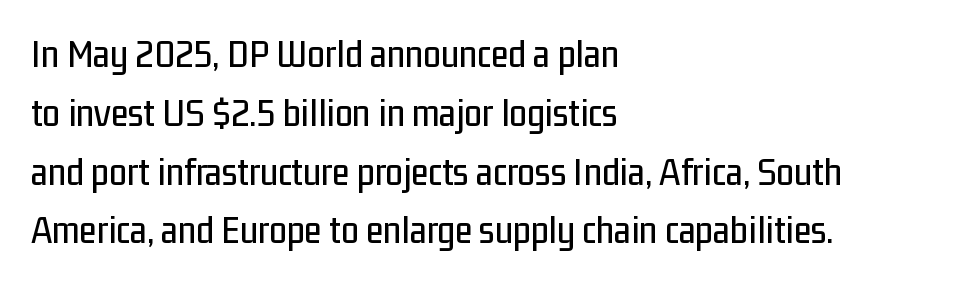
The image shows 40 px condensed sans-serif type, upright; set left-aligned, normal line spacing (1.47x), normal letter spacing, not underlined; low stroke contrast and a medium x-height.
